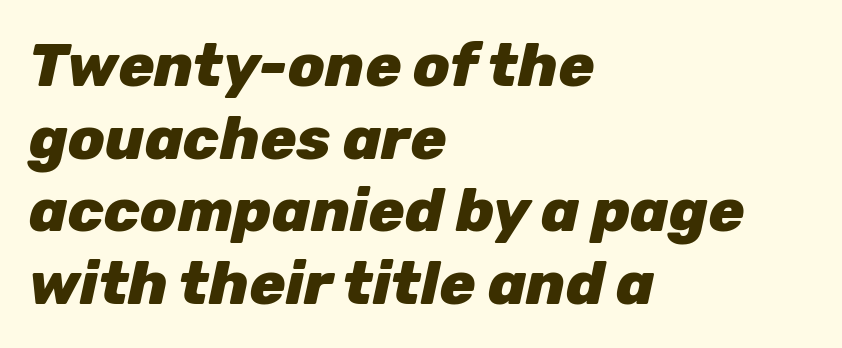
Varying glyph widths throughout — classic text-font behaviour. These lines are set flush left with a ragged right edge. Thick stems and heavy bowls — unmistakably bold. Nobody touched the tracking dial on this one.
